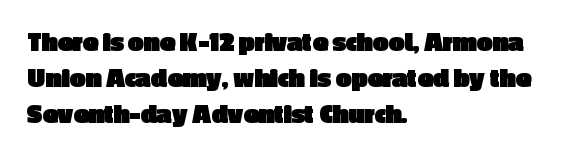
The image shows 28 px heavy sans-serif type, upright; set left-aligned, normal line spacing (1.28x), normal letter spacing, not underlined; a medium x-height.
